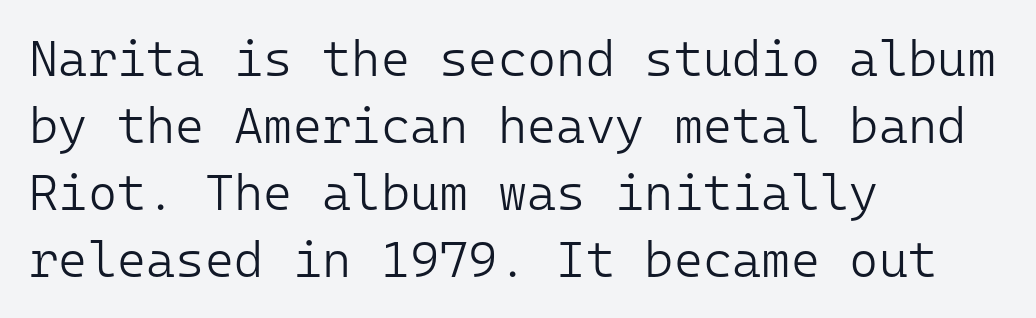
The image shows 50 px light sans-serif type, upright, monospaced; set left-aligned, normal line spacing (1.34x), normal letter spacing, not underlined; low stroke contrast and a medium x-height.
